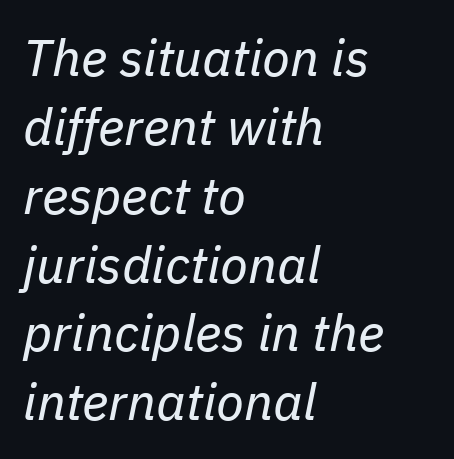
How would I describe the line gaps? Plain and ordinary. These lines are rendered in a variable-pitch font. Glance below the letters and you will spot only blank space. The letterforms sit shoulder to shoulder at normal distance. These lines stack with their left ends in a neat column.
